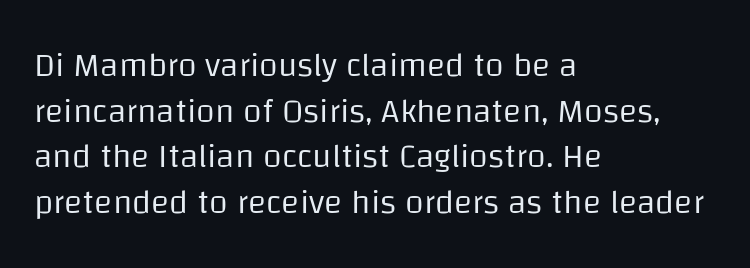
The image shows 34 px regular-weight sans-serif type, upright; set left-aligned, normal line spacing (1.34x), normal letter spacing, not underlined; low stroke contrast and a large x-height.
